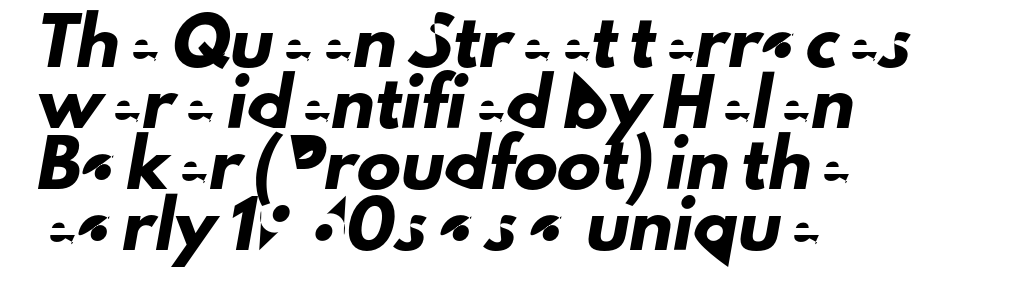
The words here are not underlined. These lines are set flush left with a ragged right edge. Each new line begins a customary step beneath the previous one. No extra tracking has been applied to these lines. No feet cap the strokes, marking this as sans-serif type.
